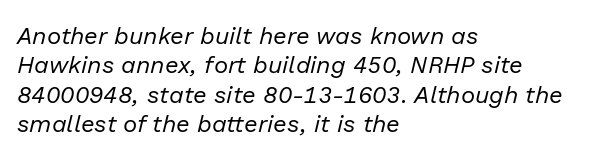
Does the lettering tilt? It does — this is italic. Nothing unusual about the tracking: characters are spaced as the font intends. Each stroke keeps to a modest, everyday thickness or less. Rule under the text: the space is simply empty.
